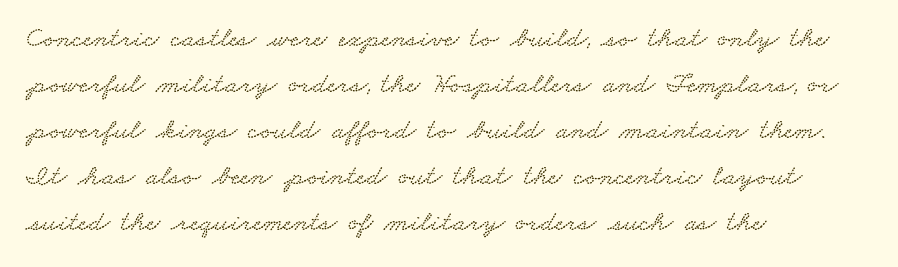
Q: Is the typeface a serif or a sans-serif typeface? A: Serif.
Q: Is the text underlined? A: No.
Q: How is the paragraph aligned? A: Left-aligned.
Q: Is the spacing between letters normal or unusually wide? A: Normal.
Q: Is the spacing between lines tight, normal or loose? A: Normal.
Q: Width (condensed, normal, or wide)? A: Wide.
Q: Stroke contrast? A: Low.
Q: x-height? A: Small.
Q: Monospaced? A: No.
